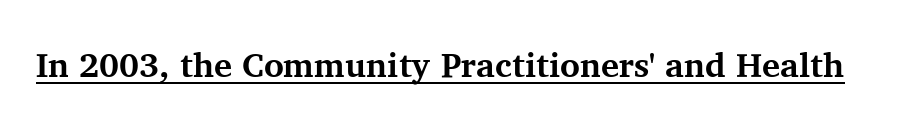
Q: Is the text bold? A: Yes.
Q: Is the text italic (slanted)? A: No, it is upright.
Q: Is the typeface a serif or a sans-serif typeface? A: Serif.
Q: Is the text underlined? A: Yes.
Q: Is the spacing between letters normal or unusually wide? A: Normal.
Q: Width (condensed, normal, or wide)? A: Normal.
Q: Stroke contrast? A: Medium.
Q: x-height? A: Medium.
Q: Monospaced? A: No.
